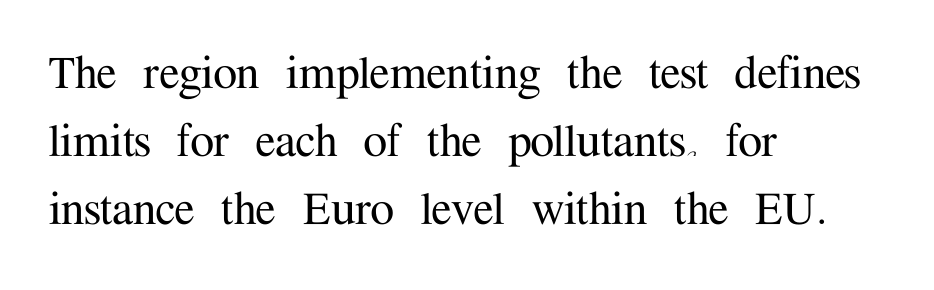
Q: Is the text italic (slanted)? A: No, it is upright.
Q: Is the typeface a serif or a sans-serif typeface? A: Serif.
Q: Is the text underlined? A: No.
Q: How is the paragraph aligned? A: Left-aligned.
Q: Is the spacing between letters normal or unusually wide? A: Normal.
Q: Is the spacing between lines tight, normal or loose? A: Normal.
Q: Width (condensed, normal, or wide)? A: Normal.
Q: Stroke contrast? A: Medium.
Q: x-height? A: Medium.
Q: Monospaced? A: No.
